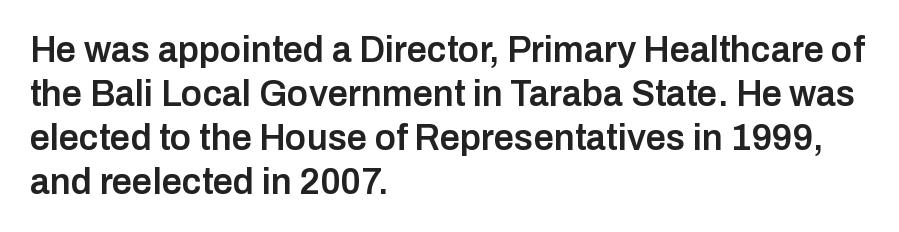
How are the letters spaced? Ordinarily, with no added tracking. The rendering shows plain stroke endings on the letterforms — a sans-serif design. Bare-footed words on every line. This is roman type, the default non-slanted kind.
